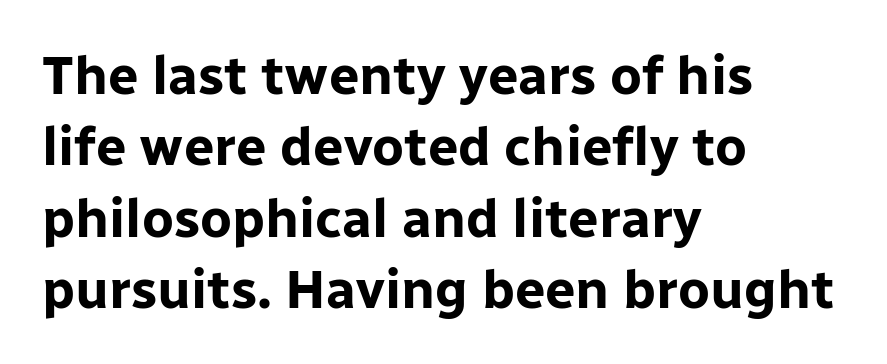
Emphasis by weight is at full strength: bold. The passage shown has conventional tracking throughout. You could not count columns in this text — the font is proportionally spaced. The rendering shows plain stroke endings on the letterforms — a sans-serif design. This rendering features lettering with no underline.
